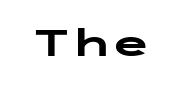
Q: Is the text bold? A: Yes.
Q: Is the text italic (slanted)? A: No, it is upright.
Q: Is the typeface a serif or a sans-serif typeface? A: Sans-serif.
Q: Is the text underlined? A: No.
Q: Is the spacing between letters normal or unusually wide? A: Normal.
Q: Width (condensed, normal, or wide)? A: Wide.
Q: Stroke contrast? A: Low.
Q: x-height? A: Medium.
